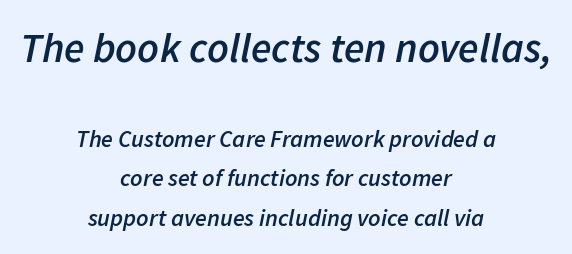
The image shows 42 px semibold type, italic (leaning right); set centered, normal line spacing (1.65x), normal letter spacing, not underlined; the first (top) block is 1.75x larger; low stroke contrast and a medium x-height.
